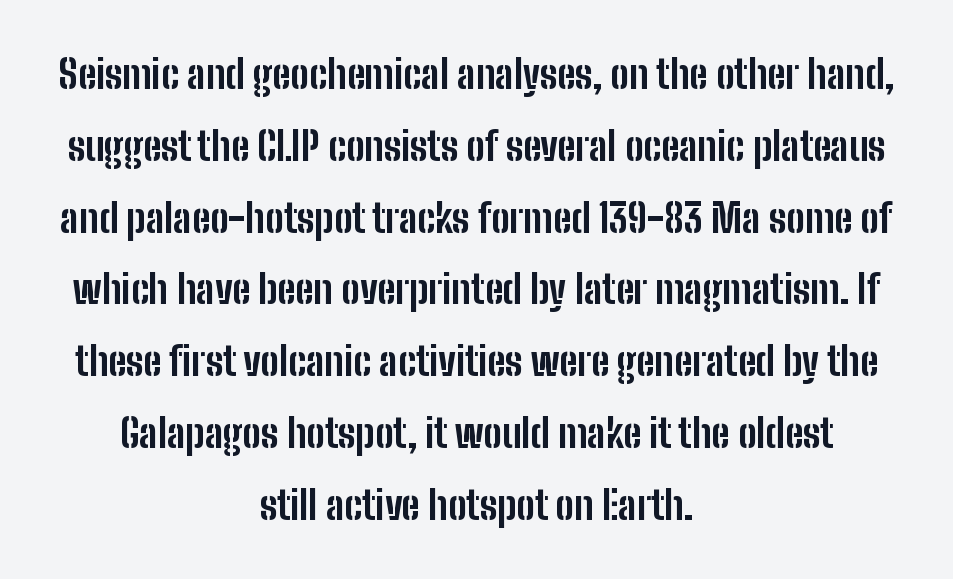
Q: Is the text bold? A: Yes.
Q: Is the text italic (slanted)? A: No, it is upright.
Q: Is the typeface a serif or a sans-serif typeface? A: Sans-serif.
Q: Is the text underlined? A: No.
Q: How is the paragraph aligned? A: Centered.
Q: Is the spacing between letters normal or unusually wide? A: Normal.
Q: Width (condensed, normal, or wide)? A: Condensed.
Q: Stroke contrast? A: Low.
Q: x-height? A: Medium.
Q: Monospaced? A: No.
